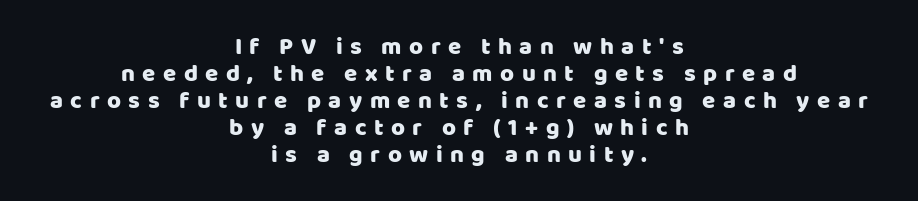
The image shows 24 px text type, upright; set centered, tight line spacing (1.13x), unusually wide letter spacing (+0.31 em), not underlined.
